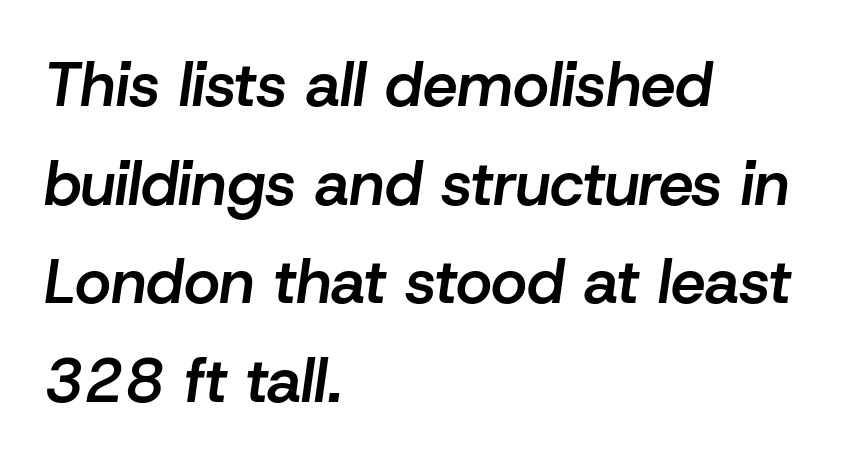
The image shows 62 px semibold type, italic (leaning right); set left-aligned, normal line spacing (1.59x), normal letter spacing, not underlined; low stroke contrast and a medium x-height.
